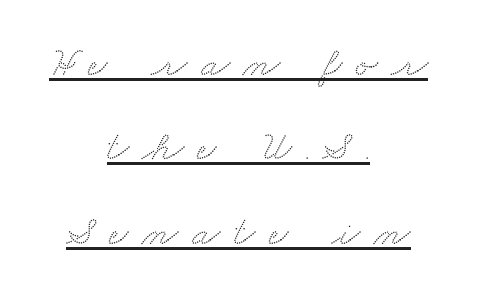
The image shows 42 px wide serif type; set centered, loose line spacing (2.01x), unusually wide letter spacing (+0.32 em), underlined; medium stroke contrast and a small x-height.
